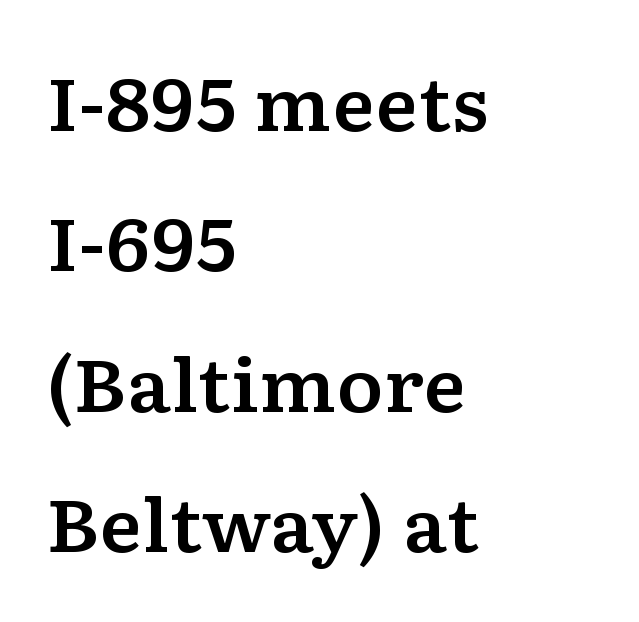
Q: Is the text italic (slanted)? A: No, it is upright.
Q: Is the typeface a serif or a sans-serif typeface? A: Serif.
Q: Is the text underlined? A: No.
Q: How is the paragraph aligned? A: Left-aligned.
Q: Is the spacing between letters normal or unusually wide? A: Normal.
Q: Is the spacing between lines tight, normal or loose? A: Loose.
Q: Width (condensed, normal, or wide)? A: Wide.
Q: Stroke contrast? A: Low.
Q: x-height? A: Medium.
Q: Monospaced? A: No.
